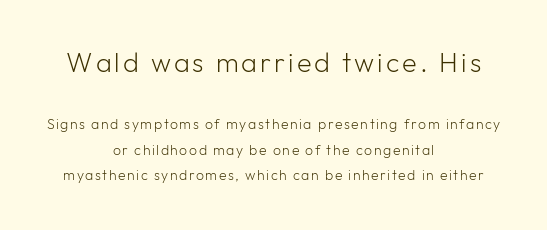
Q: Is the text bold? A: No.
Q: Is the text italic (slanted)? A: No, it is upright.
Q: Is the text underlined? A: No.
Q: How is the paragraph aligned? A: Centered.
Q: Which block of text is set in a larger size, the first (top) or the second (bottom)? A: The first (top) one.
